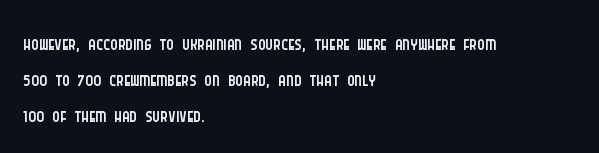
Q: Is the text bold? A: No.
Q: Is the text italic (slanted)? A: No, it is upright.
Q: Is the typeface a serif or a sans-serif typeface? A: Sans-serif.
Q: Is the text underlined? A: No.
Q: How is the paragraph aligned? A: Left-aligned.
Q: Is the spacing between letters normal or unusually wide? A: Normal.
Q: Is the spacing between lines tight, normal or loose? A: Normal.
Q: Width (condensed, normal, or wide)? A: Condensed.
Q: Stroke contrast? A: Low.
Q: x-height? A: Large.
Q: Monospaced? A: No.
